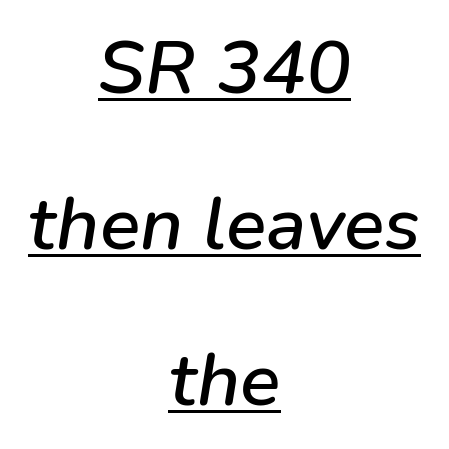
Q: Is the text italic (slanted)? A: Yes, it leans right by about 9 degrees.
Q: Is the text underlined? A: Yes.
Q: How is the paragraph aligned? A: Centered.
Q: Is the spacing between letters normal or unusually wide? A: Normal.
Q: Is the spacing between lines tight, normal or loose? A: Loose.
Q: Width (condensed, normal, or wide)? A: Normal.
Q: Stroke contrast? A: Low.
Q: x-height? A: Medium.
Q: Monospaced? A: No.
